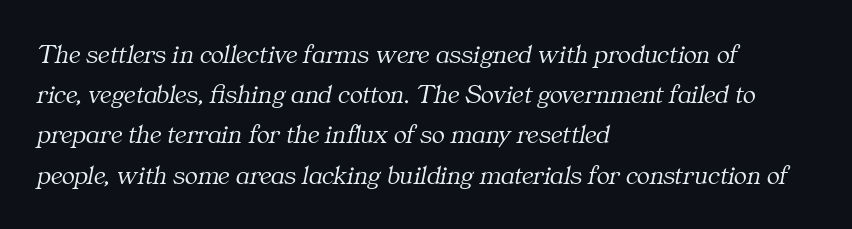
{"italic": "yes", "lean": "right", "slant_degrees": 11, "bold": "no", "underline": "no", "align": "left", "line_spacing": "normal", "line_spacing_ratio": 1.49, "letter_spacing": "normal", "letter_spacing_em": 0.0, "glyph_px": 27}
